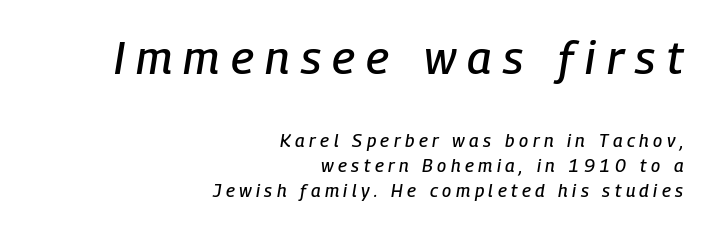
{"italic": "yes", "lean": "right", "slant_degrees": 9, "width": "condensed", "stroke_contrast": "low", "x_height": "medium", "monospaced": "no", "underline": "no", "align": "right", "line_spacing": "normal", "line_spacing_ratio": 1.38, "letter_spacing": "wide", "letter_spacing_em": 0.25, "larger_block": "first", "size_ratio": 2.56, "glyph_px": 46}
